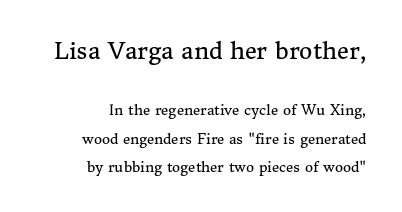
{"italic": "no", "bold": "no", "underline": "no", "align": "right", "line_spacing": "loose", "line_spacing_ratio": 2.03, "letter_spacing": "normal", "letter_spacing_em": 0.0, "larger_block": "first", "size_ratio": 1.64, "glyph_px": 23}
